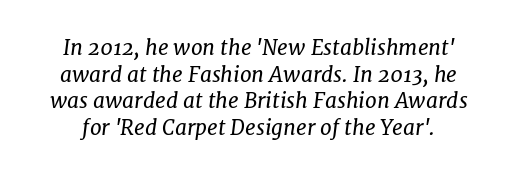
Q: Is the text bold? A: No.
Q: Is the text italic (slanted)? A: Yes, it leans right by about 7 degrees.
Q: Is the text underlined? A: No.
Q: Is the spacing between letters normal or unusually wide? A: Normal.
Q: Is the spacing between lines tight, normal or loose? A: Normal.
